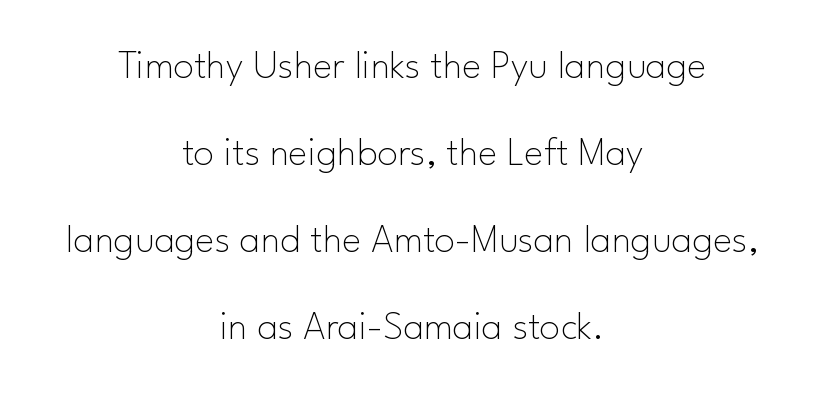
{"serif": "no", "italic": "no", "bold": "no", "weight": "thin", "width": "normal", "stroke_contrast": "low", "x_height": "small", "monospaced": "no", "underline": "no", "align": "center", "line_spacing": "loose", "line_spacing_ratio": 2.12, "letter_spacing": "normal", "letter_spacing_em": 0.0, "glyph_px": 41}
